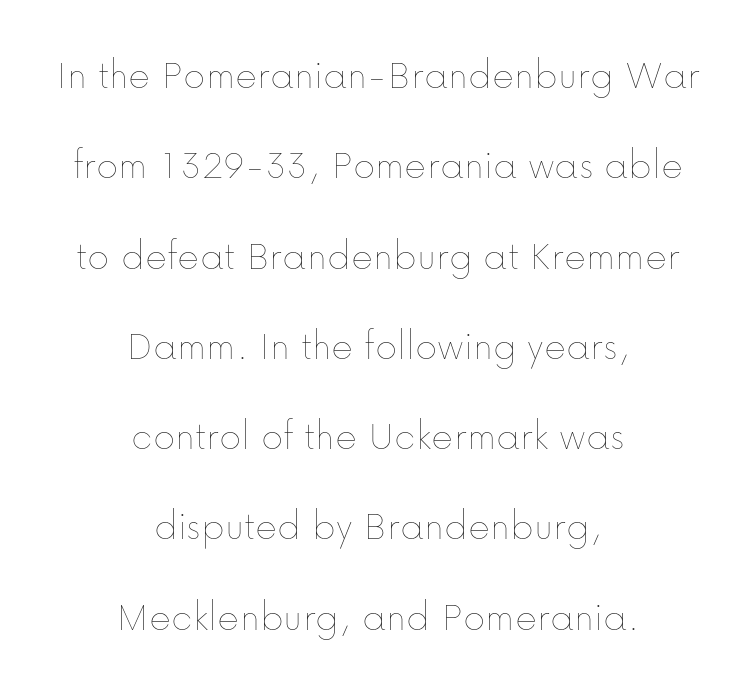
The passage shown has conventional tracking throughout. Ordinary non-slanted type is in use. The weight tops out at a normal text grade. A great deal of white space separates one row of letters from the next. You could not count columns in this text — the font is proportionally spaced.
